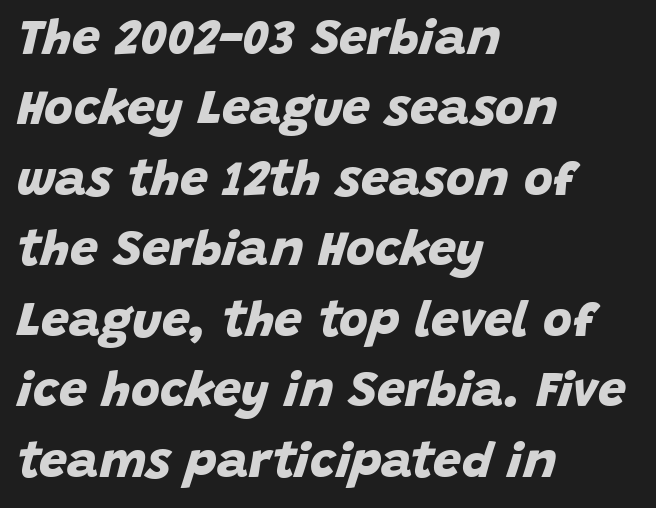
Vertically, the passage feels balanced, rows spaced as you'd expect. Check the space under the baseline: it is left empty. Unlike a traditional serif, this face leaves its strokes unadorned. The font is running at its bold setting. Layout note: lines flush left.
